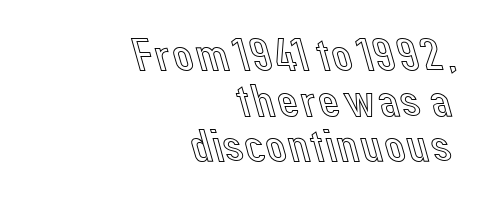
One glance says dense: line gaps are narrower than usual. The passage shown is typed in a proportional face where columns would drift. Type without underlining. The setting favours the right margin, as signatures and pull-quotes sometimes do.
